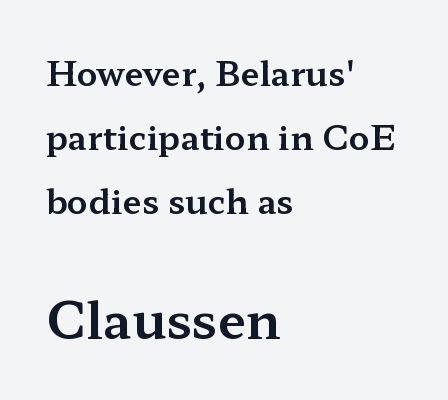
{"serif": "yes", "italic": "no", "width": "wide", "stroke_contrast": "medium", "x_height": "medium", "monospaced": "no", "underline": "no", "align": "left", "line_spacing_ratio": 1.88, "letter_spacing": "normal", "letter_spacing_em": 0.0, "larger_block": "second", "size_ratio": 1.5, "glyph_px": 51}
